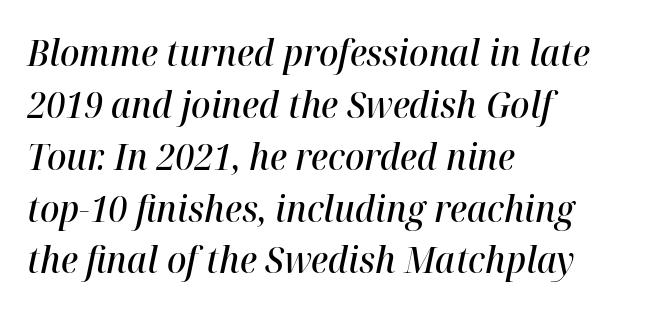
The image shows 36 px semibold type, italic (leaning right); set left-aligned, normal line spacing (1.44x), normal letter spacing, not underlined; high stroke contrast and a medium x-height.
